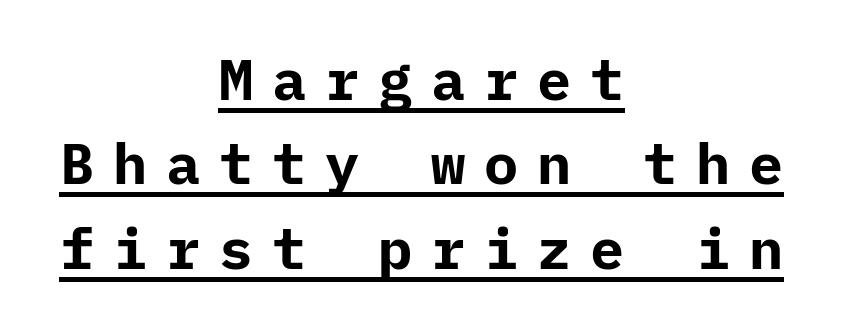
{"serif": "no", "italic": "no", "bold": "yes", "weight": "bold", "width": "normal", "stroke_contrast": "low", "x_height": "medium", "underline": "yes", "align": "center", "line_spacing": "normal", "line_spacing_ratio": 1.48, "letter_spacing": "wide", "letter_spacing_em": 0.33, "glyph_px": 57}
